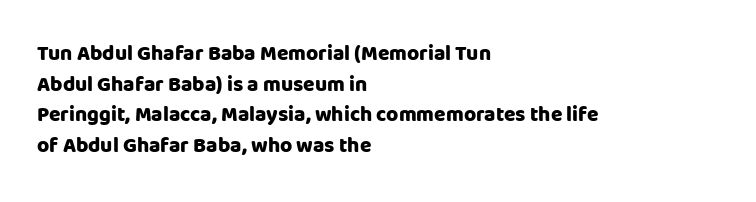
The image shows 21 px bold type, upright; set left-aligned, normal line spacing (1.46x), normal letter spacing, not underlined.
